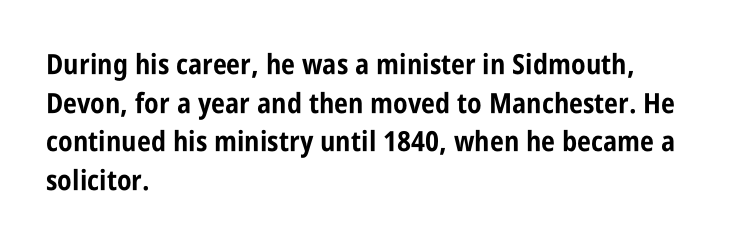
{"serif": "no", "italic": "no", "bold": "yes", "weight": "bold", "width": "condensed", "stroke_contrast": "low", "x_height": "large", "monospaced": "no", "underline": "no", "align": "left", "line_spacing": "normal", "line_spacing_ratio": 1.38, "letter_spacing": "normal", "letter_spacing_em": 0.0, "glyph_px": 28}
